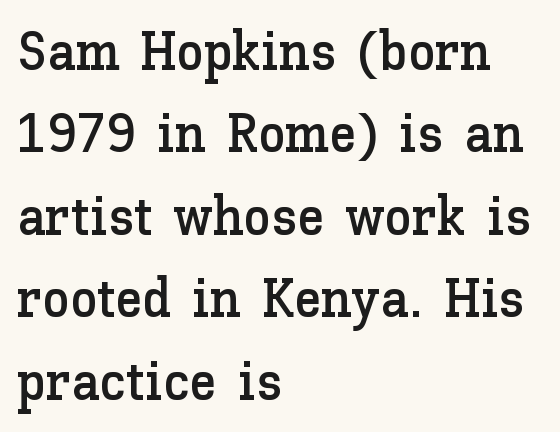
{"italic": "no", "width": "normal", "stroke_contrast": "low", "x_height": "medium", "monospaced": "no", "underline": "no", "align": "left", "line_spacing": "normal", "line_spacing_ratio": 1.5, "letter_spacing": "normal", "letter_spacing_em": 0.0, "glyph_px": 55}
